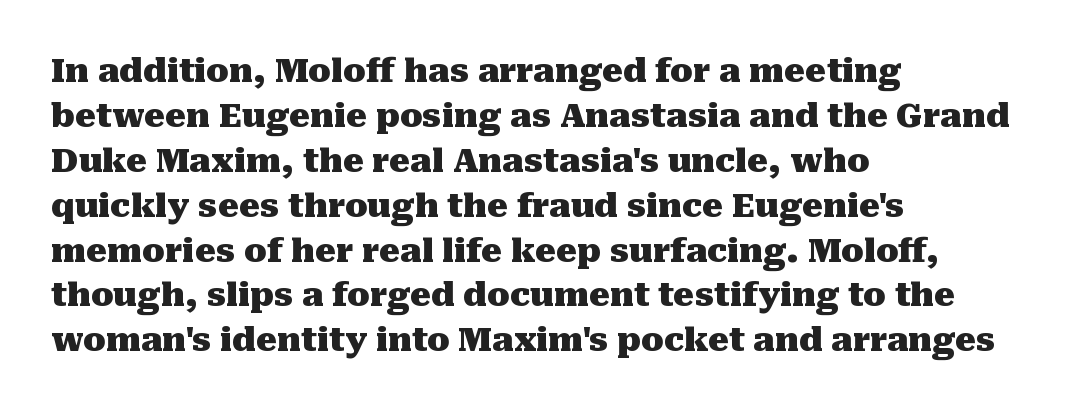
{"serif": "yes", "italic": "no", "bold": "yes", "weight": "heavy", "width": "normal", "stroke_contrast": "medium", "x_height": "medium", "monospaced": "no", "underline": "no", "align": "left", "line_spacing": "normal", "line_spacing_ratio": 1.36, "letter_spacing": "normal", "letter_spacing_em": 0.0, "glyph_px": 33}
